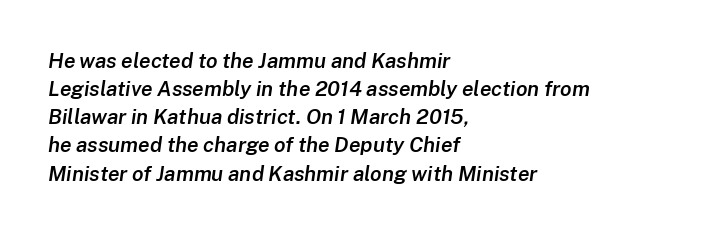
Quick note: underline off. Tall strokes in this sample are angled rather than plumb. Compared with an ordinary text face, these strokes are moderately heavier — a semibold. Normally led — the rows are evenly, conventionally spaced. Caption: multi-line text, flush left, ragged right. The passage shown has conventional tracking throughout.
